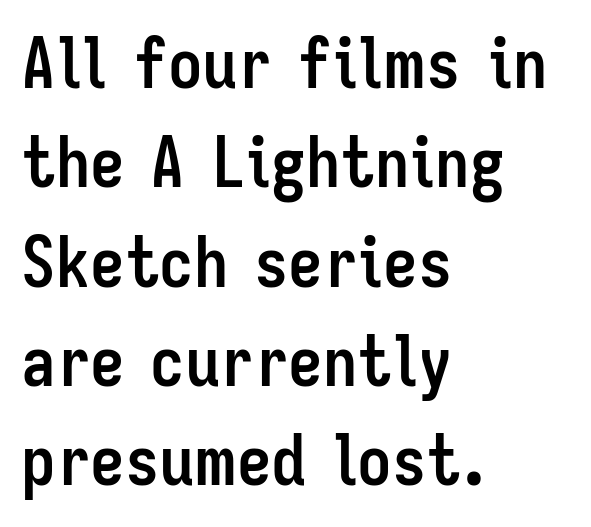
{"serif": "no", "italic": "no", "bold": "yes", "weight": "semibold", "width": "condensed", "stroke_contrast": "low", "x_height": "medium", "monospaced": "no", "underline": "no", "align": "left", "line_spacing": "normal", "line_spacing_ratio": 1.44, "letter_spacing": "normal", "letter_spacing_em": 0.0, "glyph_px": 69}
